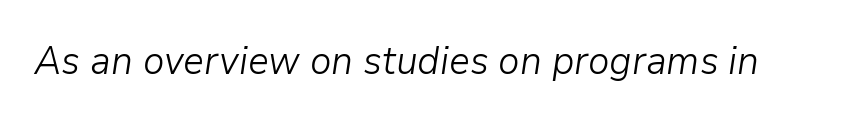
The gap between lines stays unmarked. This sample uses an oblique cut, with every glyph tilted off the vertical. In terms of letterspacing, this is plain default setting. Think of a printed novel: that variable character pitch is what you see here. Is this a heavy cut? Hardly; it is regular or lighter.
